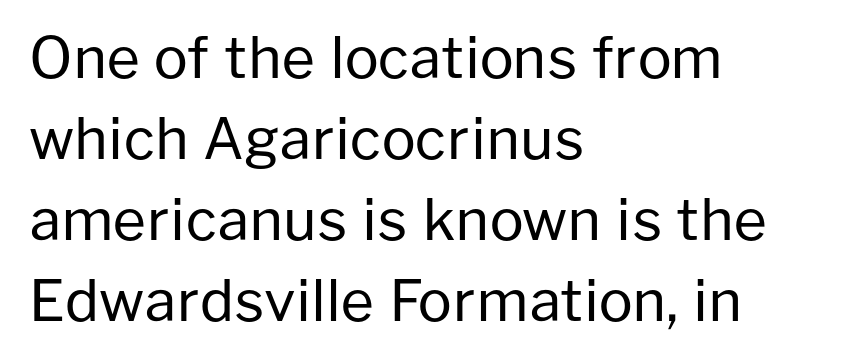
Q: Is the text bold? A: No.
Q: Is the text italic (slanted)? A: No, it is upright.
Q: Is the typeface a serif or a sans-serif typeface? A: Sans-serif.
Q: Is the text underlined? A: No.
Q: How is the paragraph aligned? A: Left-aligned.
Q: Is the spacing between letters normal or unusually wide? A: Normal.
Q: Is the spacing between lines tight, normal or loose? A: Normal.
Q: Width (condensed, normal, or wide)? A: Normal.
Q: Stroke contrast? A: Low.
Q: x-height? A: Medium.
Q: Monospaced? A: No.
